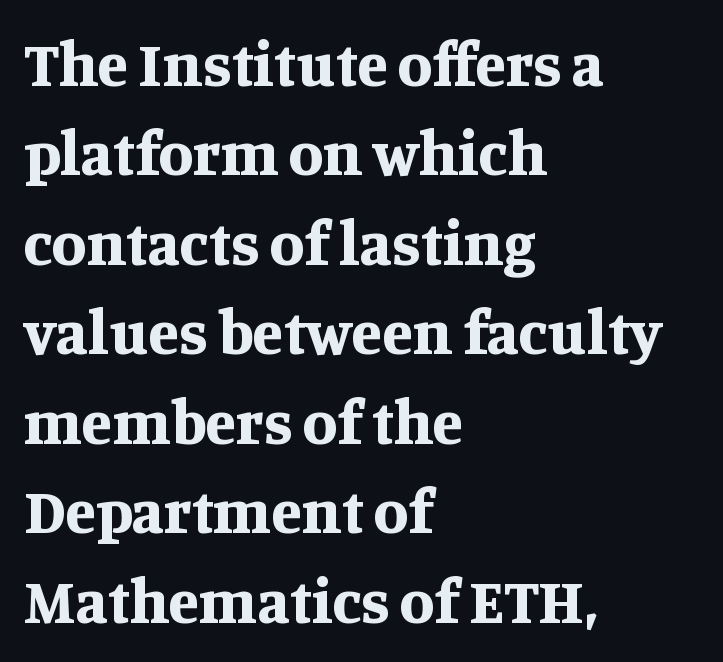
Characters remain perfectly vertical along every line. Varying glyph widths throughout — classic text-font behaviour. Line spacing here is normal. Quick note: underline off.
